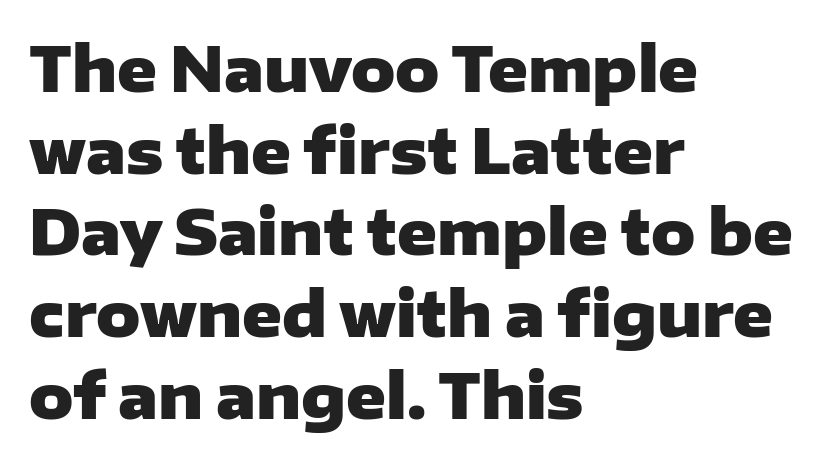
Q: Is the text bold? A: Yes.
Q: Is the text italic (slanted)? A: No, it is upright.
Q: Is the typeface a serif or a sans-serif typeface? A: Sans-serif.
Q: Is the text underlined? A: No.
Q: How is the paragraph aligned? A: Left-aligned.
Q: Is the spacing between letters normal or unusually wide? A: Normal.
Q: Is the spacing between lines tight, normal or loose? A: Normal.
Q: Width (condensed, normal, or wide)? A: Wide.
Q: Stroke contrast? A: Low.
Q: x-height? A: Medium.
Q: Monospaced? A: No.
